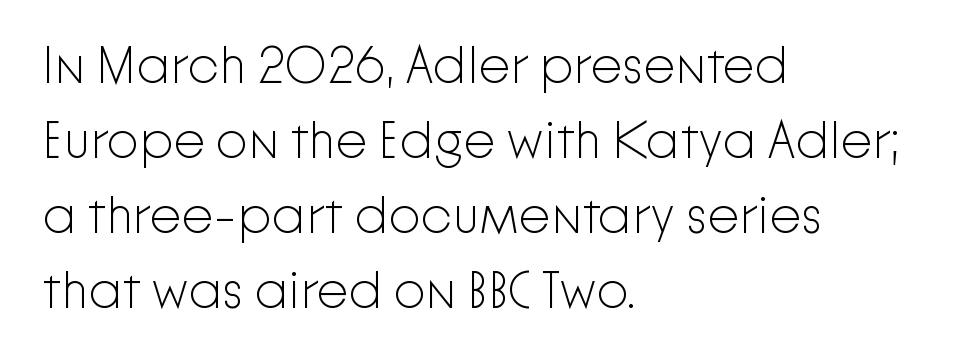
Casual observation: everything's shoved over to the left. Classification — sans serif. Interline gaps are of average width in this sample. Is the type heavy? It reads as light-to-regular instead.
